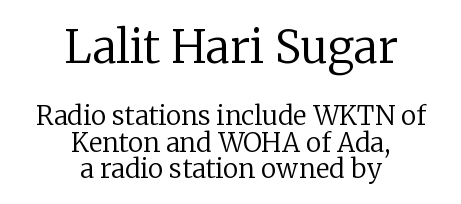
Does the copy run flush right? No — it is centered line by line. Block one is the big one; block two sits smaller underneath. Closely set lines give the paragraph a compact silhouette. Honestly, the letter spacing is just normal — you wouldn't notice it.
